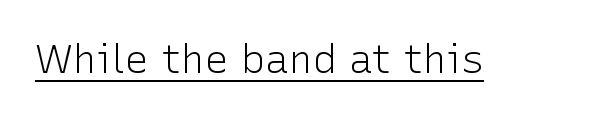
Q: Is the text bold? A: No.
Q: Is the text italic (slanted)? A: No, it is upright.
Q: Is the typeface a serif or a sans-serif typeface? A: Sans-serif.
Q: Is the text underlined? A: Yes.
Q: Is the spacing between letters normal or unusually wide? A: Normal.
Q: Width (condensed, normal, or wide)? A: Normal.
Q: Stroke contrast? A: Low.
Q: x-height? A: Medium.
Q: Monospaced? A: No.
